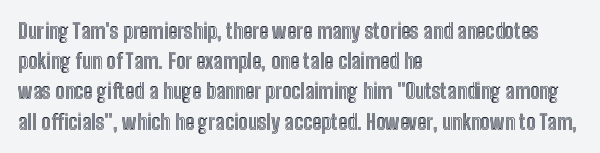
The image shows 21 px text type, upright; set left-aligned, normal line spacing (1.44x), normal letter spacing, not underlined.
